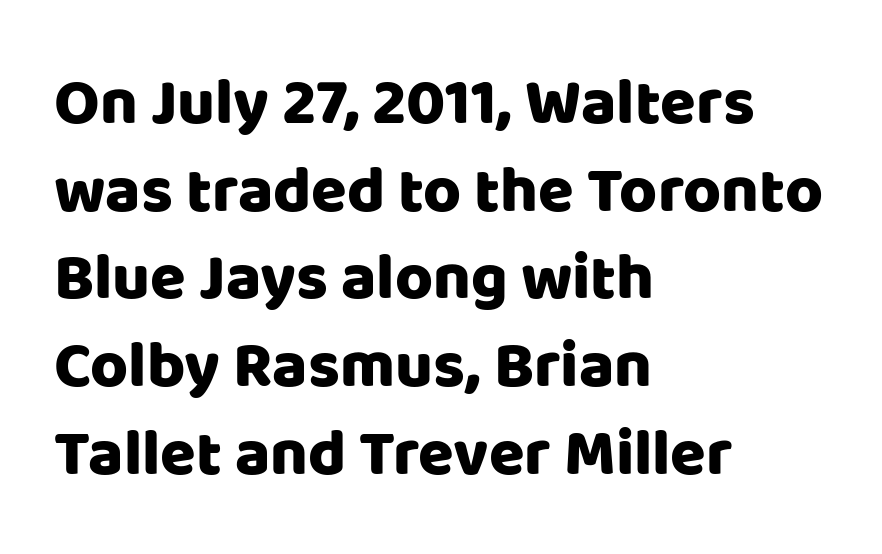
Q: Is the text italic (slanted)? A: No, it is upright.
Q: Is the typeface a serif or a sans-serif typeface? A: Sans-serif.
Q: Is the text underlined? A: No.
Q: How is the paragraph aligned? A: Left-aligned.
Q: Is the spacing between letters normal or unusually wide? A: Normal.
Q: Is the spacing between lines tight, normal or loose? A: Normal.
Q: Width (condensed, normal, or wide)? A: Normal.
Q: Stroke contrast? A: Low.
Q: x-height? A: Large.
Q: Monospaced? A: No.
